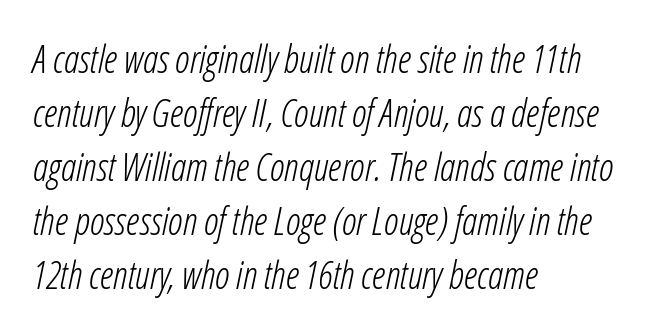
{"italic": "yes", "lean": "right", "slant_degrees": 12, "bold": "no", "weight": "light", "width": "condensed", "stroke_contrast": "low", "x_height": "medium", "monospaced": "no", "underline": "no", "align": "left", "line_spacing": "normal", "line_spacing_ratio": 1.42, "letter_spacing": "normal", "letter_spacing_em": 0.0, "glyph_px": 38}
